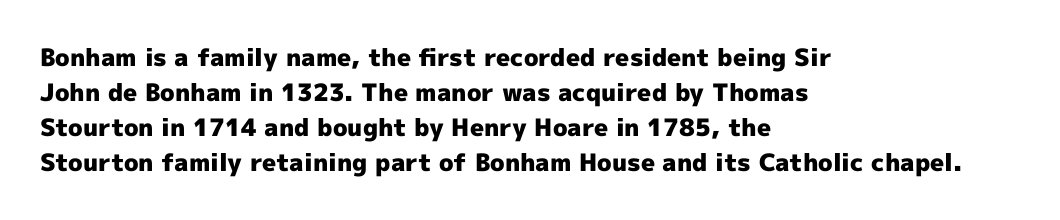
{"italic": "no", "bold": "yes", "underline": "no", "align": "left", "line_spacing": "normal", "line_spacing_ratio": 1.46, "letter_spacing": "normal", "letter_spacing_em": 0.0, "glyph_px": 24}
